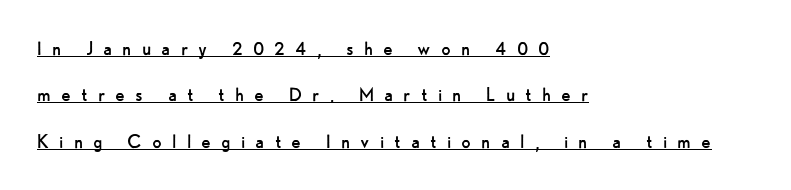
The axis of the letterforms is exactly vertical. Line starts are locked; line ends wander. Honestly, the underline is the first thing you notice here. The font sits on the lighter half of the weight spectrum, regular included. Vertical spacing — loose. You could only call the tracking loose — the letters float apart.
